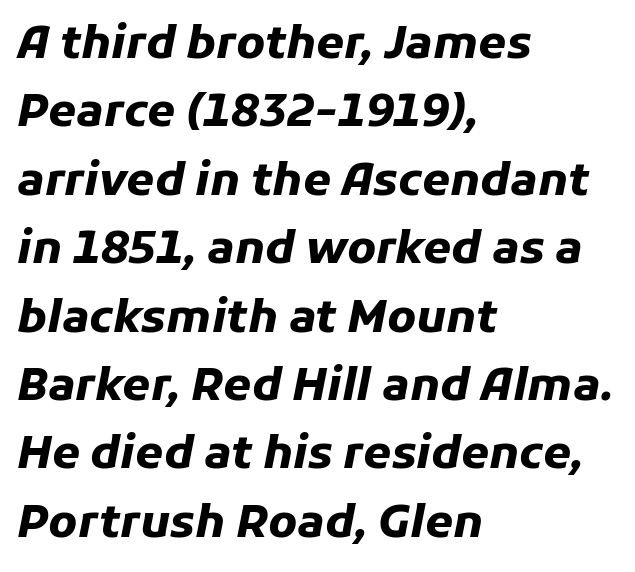
The image shows 45 px heavy type, italic (leaning right); set left-aligned, normal line spacing (1.52x), normal letter spacing, not underlined; low stroke contrast and a medium x-height.
